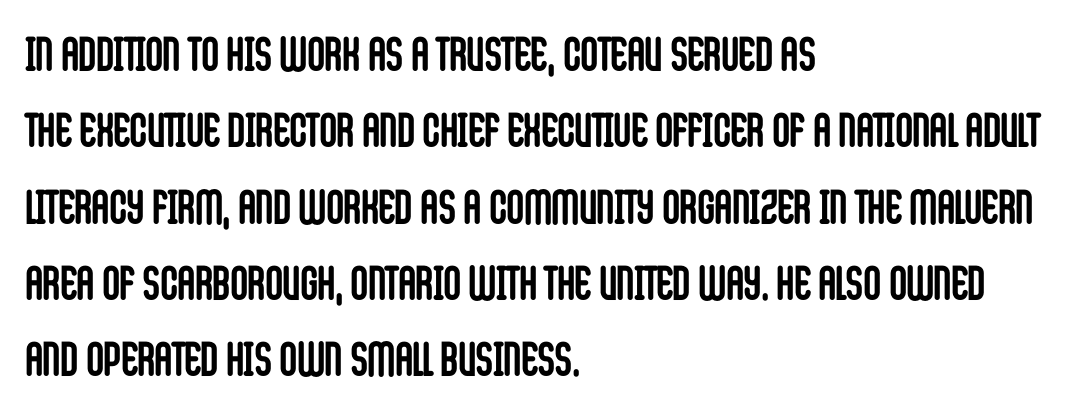
{"serif": "no", "italic": "no", "bold": "yes", "weight": "semibold", "width": "condensed", "stroke_contrast": "low", "x_height": "large", "monospaced": "no", "underline": "no", "align": "left", "line_spacing": "normal", "line_spacing_ratio": 1.59, "letter_spacing": "normal", "letter_spacing_em": 0.0, "glyph_px": 48}
